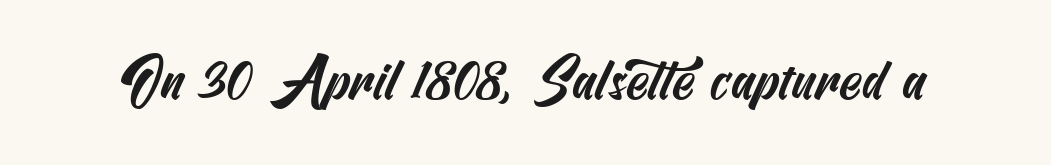
Descenders are the only things crossing below the line. Note: no serifs on the glyphs. No extra tracking has been applied to these lines.
